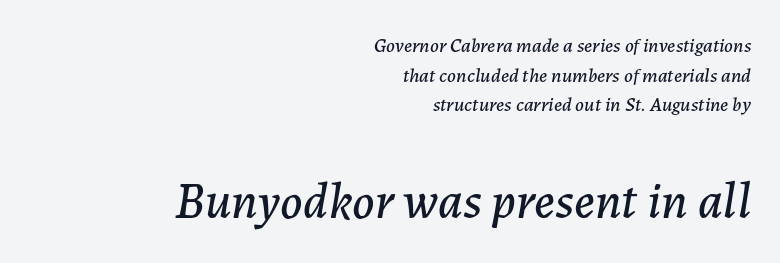
The image shows 51 px text type, italic (leaning right); set right-aligned, normal line spacing (1.48x), normal letter spacing, not underlined; the second (bottom) block is 2.55x larger; low stroke contrast and a medium x-height.
